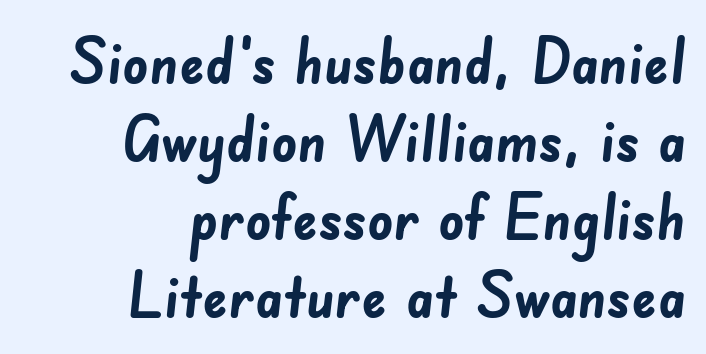
Thick stems and heavy bowls — unmistakably bold. Each letter keeps its own natural width here, so spacing adapts to shape. Letters rest on an invisible, unmarked baseline. No feet cap the strokes, marking this as sans-serif type. Alignment: flush right.
